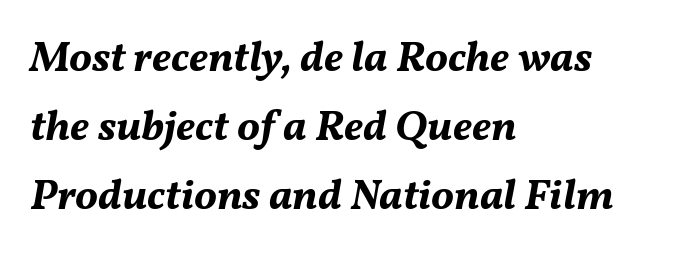
Q: Is the text bold? A: Yes.
Q: Is the text italic (slanted)? A: Yes, it leans right by about 11 degrees.
Q: Is the text underlined? A: No.
Q: How is the paragraph aligned? A: Left-aligned.
Q: Is the spacing between letters normal or unusually wide? A: Normal.
Q: Is the spacing between lines tight, normal or loose? A: Normal.
Q: Width (condensed, normal, or wide)? A: Normal.
Q: Stroke contrast? A: Medium.
Q: x-height? A: Medium.
Q: Monospaced? A: No.
